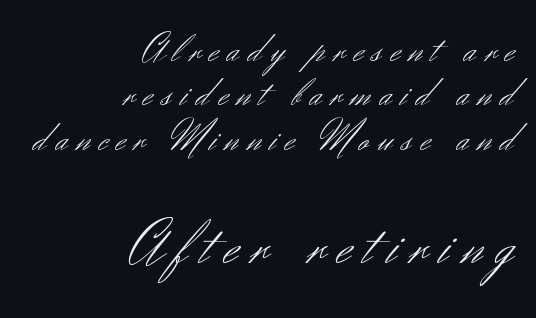
The type is letterspaced generously, with wide tracking. Vertically, the passage feels compressed, each row crowding the next. The glyphs in this specimen are sans serif. A typesetter would call this proportional, since set widths differ per character. The face used here appears at its bigger size in the lower chunk.
